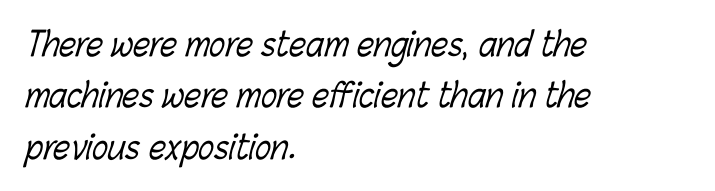
Looks like regular typesetting: each glyph gets only the width it needs. Honestly, the letter spacing is just normal — you wouldn't notice it. Teacher's note: observe the even left margin — that is flush-left alignment. Summary of vertical rhythm: regular, with standard interline spacing. Letters have the restrained weight of plain body copy at most. The space directly below the letters is spotless.
